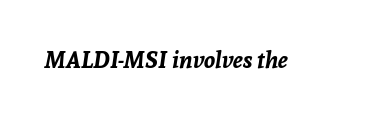
{"italic": "yes", "lean": "right", "slant_degrees": 8, "bold": "yes", "underline": "no", "letter_spacing": "normal", "letter_spacing_em": 0.0, "glyph_px": 23}
